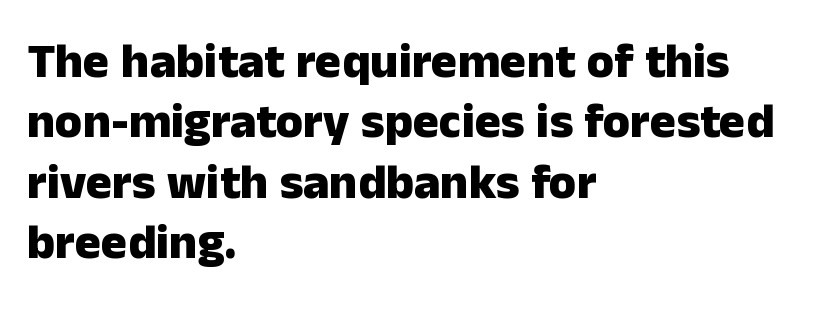
The image shows 49 px heavy sans-serif type, upright; set left-aligned, line spacing 1.23x, normal letter spacing, not underlined; low stroke contrast and a medium x-height.
